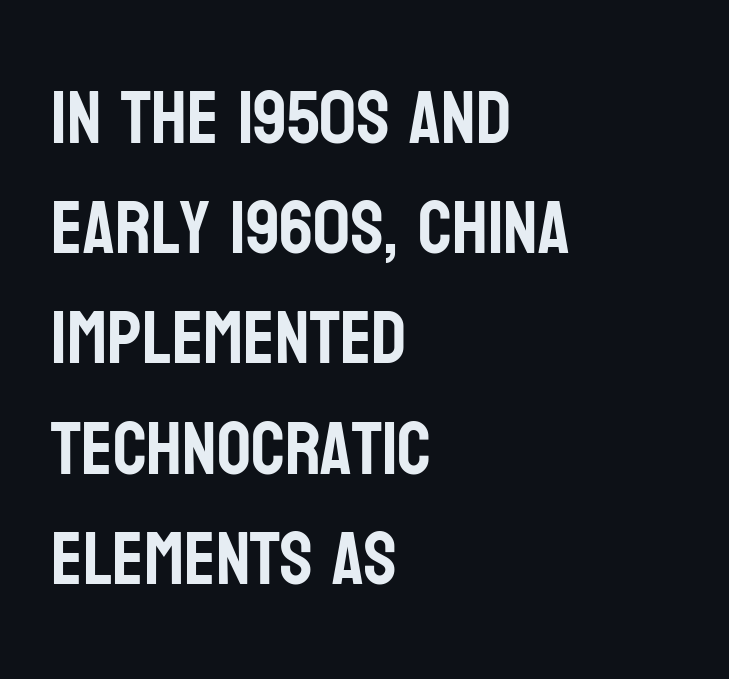
{"serif": "no", "italic": "no", "width": "condensed", "stroke_contrast": "low", "x_height": "large", "monospaced": "no", "underline": "no", "align": "left", "line_spacing": "normal", "line_spacing_ratio": 1.47, "letter_spacing": "normal", "letter_spacing_em": 0.0, "glyph_px": 75}
